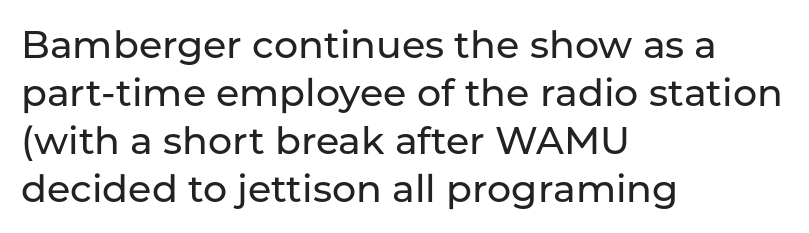
Is the letter spacing exaggerated? No — it looks like the ordinary default. The rendering uses natural spacing where letterforms have individual widths. Posture: upright roman. Summary of vertical rhythm: regular, with standard interline spacing. Notice how the passage keeps a crisp vertical edge on the left only.
